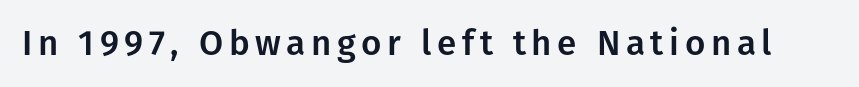
Q: Is the text italic (slanted)? A: No, it is upright.
Q: Is the typeface a serif or a sans-serif typeface? A: Sans-serif.
Q: Is the text underlined? A: No.
Q: Width (condensed, normal, or wide)? A: Normal.
Q: Stroke contrast? A: Low.
Q: x-height? A: Medium.
Q: Monospaced? A: No.
